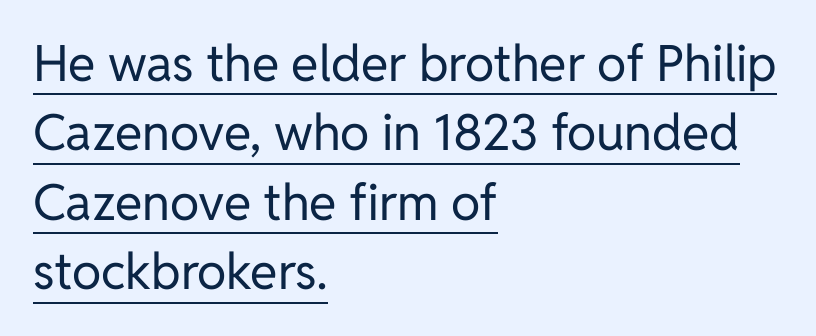
The image shows 50 px regular-weight sans-serif type, upright; set left-aligned, normal line spacing (1.39x), normal letter spacing, underlined; low stroke contrast and a medium x-height.
